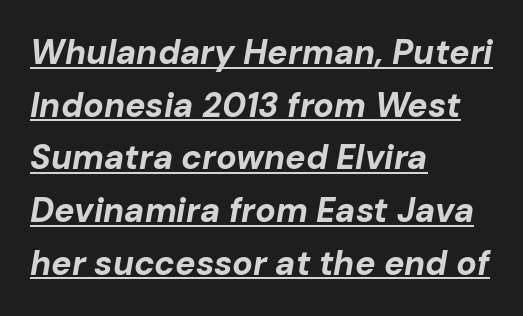
Honestly, the letter spacing is just normal — you wouldn't notice it. Successive baselines arrive at the customary interval. Italic: yes, the glyphs are oblique. The rendering uses natural spacing where letterforms have individual widths. Heft: maximum for text — a bold.
